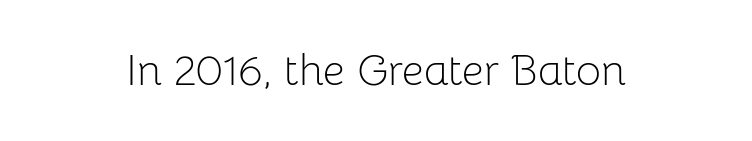
The image shows 43 px light sans-serif type, upright; set normal letter spacing, not underlined; low stroke contrast and a medium x-height.
